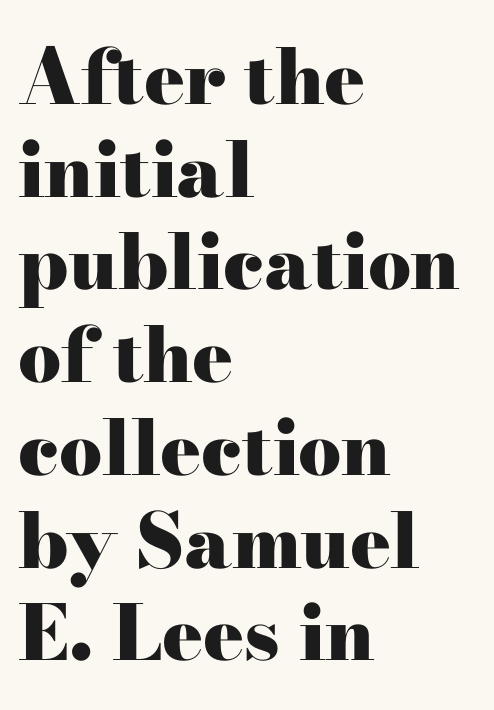
{"serif": "yes", "italic": "no", "bold": "yes", "weight": "heavy", "width": "wide", "stroke_contrast": "high", "x_height": "small", "monospaced": "no", "underline": "no", "align": "left", "line_spacing_ratio": 1.22, "letter_spacing": "normal", "letter_spacing_em": 0.0, "glyph_px": 76}
